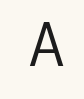
The image shows 60 px regular-weight sans-serif type, upright; set not underlined; low stroke contrast and a medium x-height.
